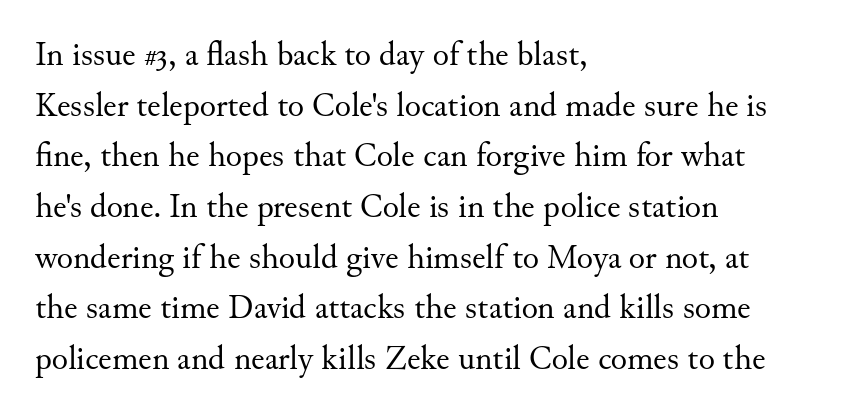
Q: Is the text bold? A: No.
Q: Is the text italic (slanted)? A: No, it is upright.
Q: Is the typeface a serif or a sans-serif typeface? A: Serif.
Q: Is the text underlined? A: No.
Q: How is the paragraph aligned? A: Left-aligned.
Q: Is the spacing between letters normal or unusually wide? A: Normal.
Q: Is the spacing between lines tight, normal or loose? A: Normal.
Q: Width (condensed, normal, or wide)? A: Normal.
Q: Stroke contrast? A: Medium.
Q: x-height? A: Small.
Q: Monospaced? A: No.
